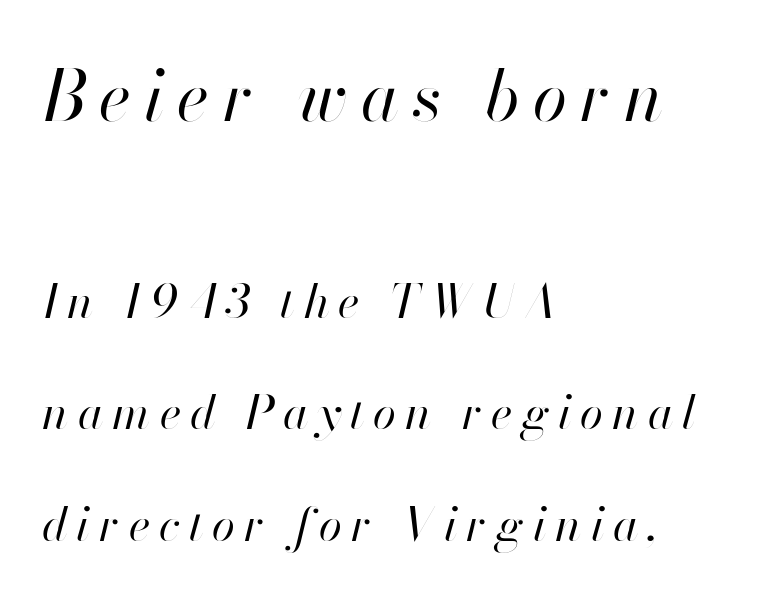
{"italic": "yes", "lean": "right", "slant_degrees": 13, "bold": "no", "weight": "regular", "width": "normal", "stroke_contrast": "high", "x_height": "small", "monospaced": "no", "underline": "no", "align": "left", "line_spacing": "loose", "line_spacing_ratio": 2.38, "larger_block": "first", "size_ratio": 1.49, "glyph_px": 70}
